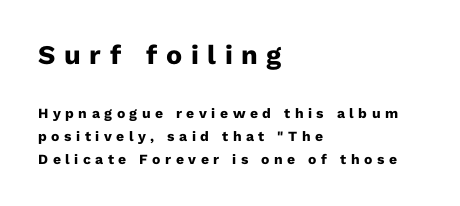
Descenders are the only things crossing below the line. Does the weight exceed regular? Yes, all the way to bold. These lines sit exactly where default settings would place them. Rendered with straight, roman letterforms.
